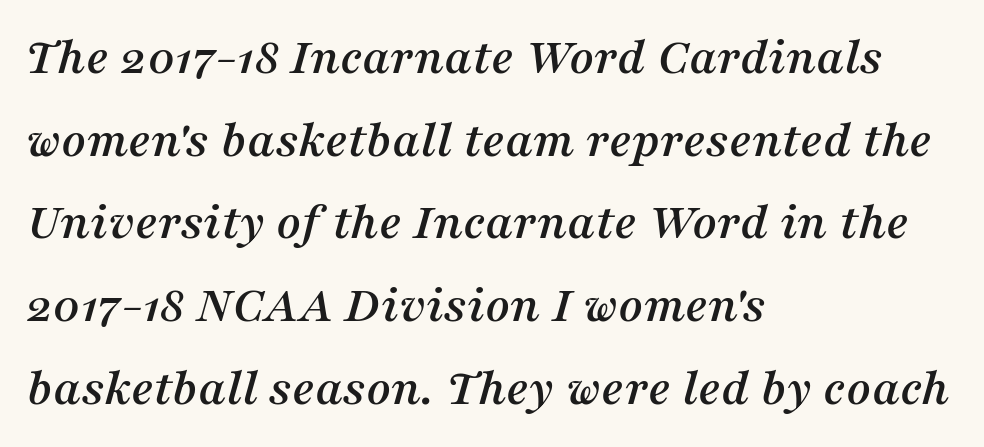
Note: serifs present on the glyphs. If you drew a line through each stem, it would be angled. This sample is left-justified, so line endings fall wherever the words run out. Words float on clear page, feet unadorned. The passage shown stacks its lines at a standard gap.
